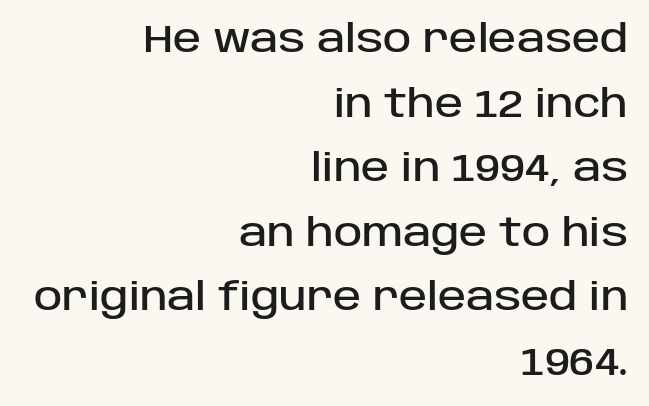
{"serif": "no", "italic": "no", "width": "normal", "stroke_contrast": "low", "x_height": "large", "monospaced": "no", "underline": "no", "align": "right", "line_spacing": "normal", "line_spacing_ratio": 1.7, "letter_spacing": "normal", "letter_spacing_em": 0.0, "glyph_px": 38}
